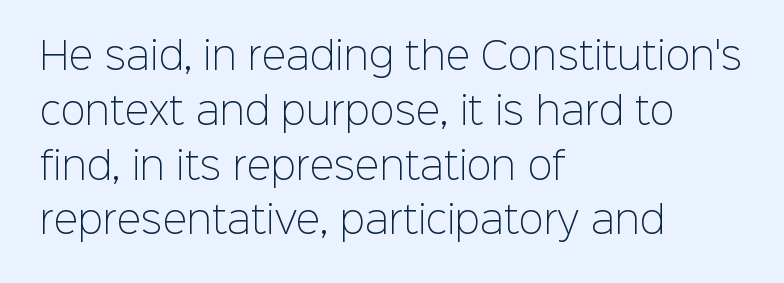
The face used here is proportionally spaced, like ordinary book or web type. Stem width sits at or under what a default text font uses. The passage is arranged the way most books set body copy — flush left. To sum up the face: it is a sans, with no serifs. Glance below the letters and you will spot only blank space. One glance says typical: line gaps are just what's usual.
